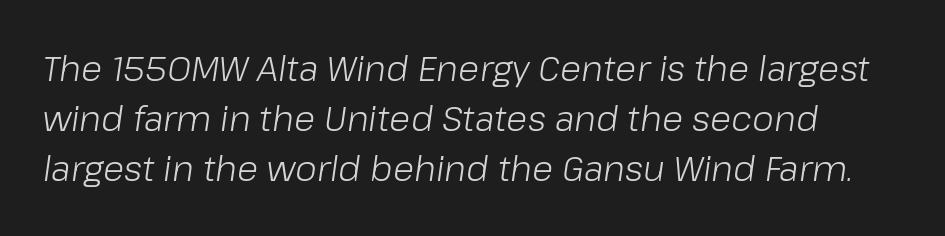
Q: Is the text bold? A: No.
Q: Is the text italic (slanted)? A: Yes, it leans right by about 8 degrees.
Q: Is the text underlined? A: No.
Q: Is the spacing between letters normal or unusually wide? A: Normal.
Q: Is the spacing between lines tight, normal or loose? A: Normal.
Q: Width (condensed, normal, or wide)? A: Normal.
Q: Stroke contrast? A: Low.
Q: x-height? A: Medium.
Q: Monospaced? A: No.
